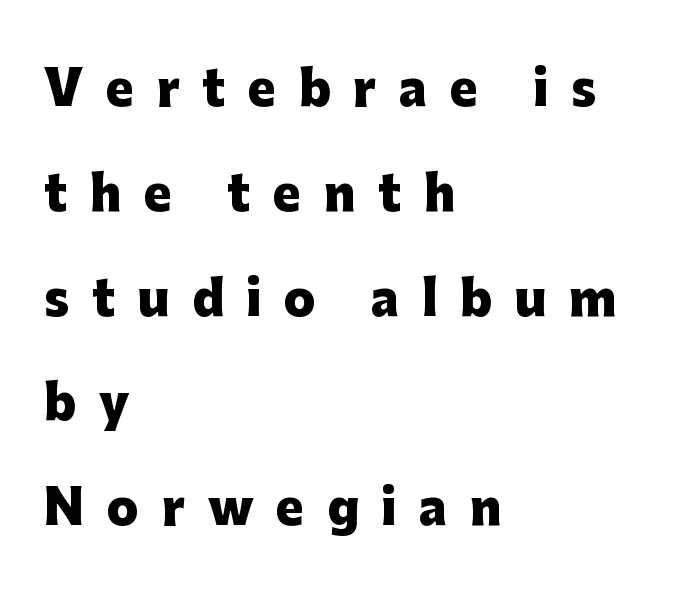
Letter spacing: wide. Type style note: lacks serifs. Its strokes are broad and dark, the hallmark of bold type. Posture: straight, roman, zero tilt. Note the varied advance widths — an 'i' is clearly narrower than an 'm'.
